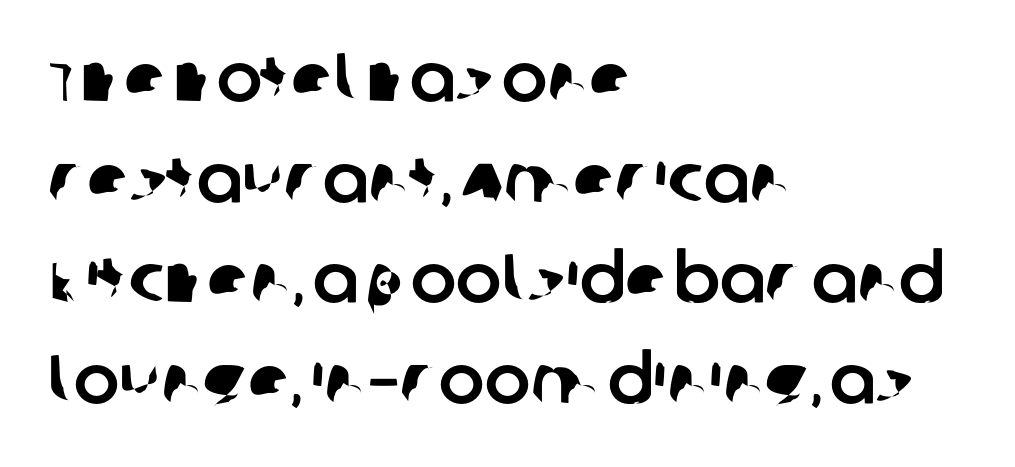
Q: Is the typeface a serif or a sans-serif typeface? A: Sans-serif.
Q: Is the text underlined? A: No.
Q: How is the paragraph aligned? A: Left-aligned.
Q: Is the spacing between letters normal or unusually wide? A: Normal.
Q: Is the spacing between lines tight, normal or loose? A: Normal.
Q: Width (condensed, normal, or wide)? A: Normal.
Q: Stroke contrast? A: Low.
Q: x-height? A: Large.
Q: Monospaced? A: No.
